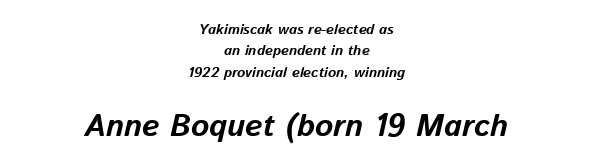
The image shows 31 px bold type, italic (leaning right); set centered, normal line spacing (1.53x), normal letter spacing, not underlined; the second (bottom) block is 2.21x larger; low stroke contrast and a medium x-height.
